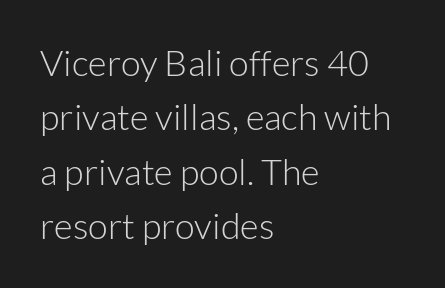
The image shows 36 px light sans-serif type, upright; set left-aligned, normal line spacing (1.51x), normal letter spacing, not underlined; low stroke contrast and a medium x-height.
